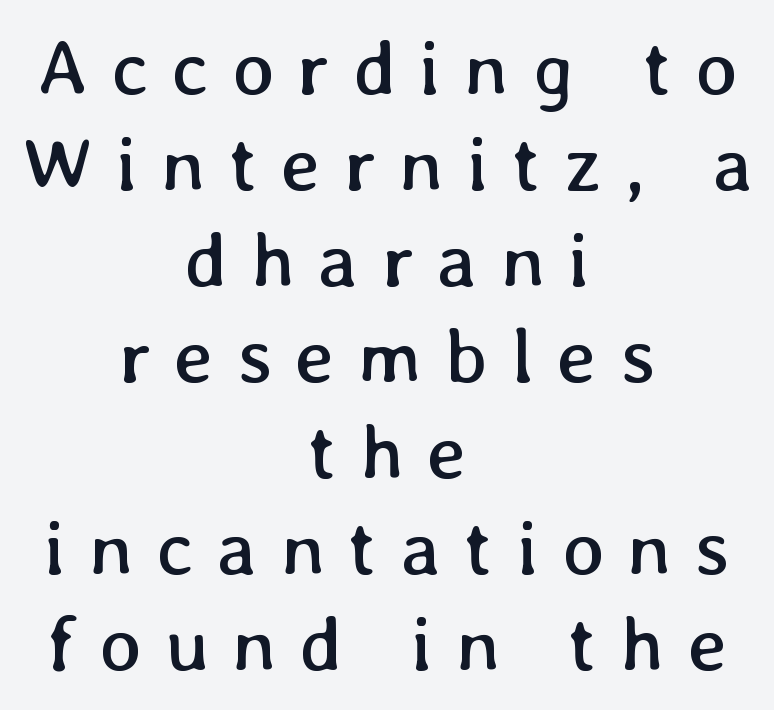
Caption: face not bold, strokes unweighted. Characters remain perfectly vertical along every line. Caption: expanded tracking, letters set apart. The string is rendered with underlining switched off. Note the varied advance widths — an 'i' is clearly narrower than an 'm'.
